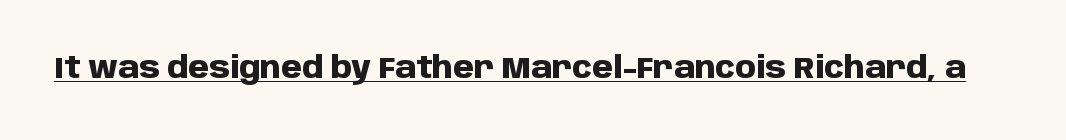
The image shows 30 px heavy sans-serif type, upright; set normal letter spacing, underlined; low stroke contrast and a large x-height.
